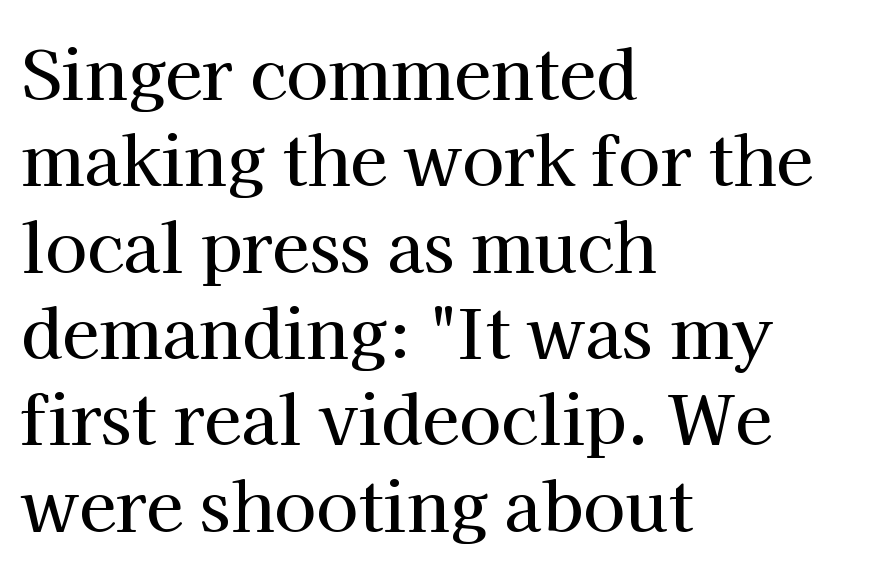
Lines of text with bare space underneath. The typeface chosen for these lines features serifs. This rendering uses left alignment, leaving the right contour irregular. Default kerning and tracking; the words read as compact shapes. The rendering uses natural spacing where letterforms have individual widths.
